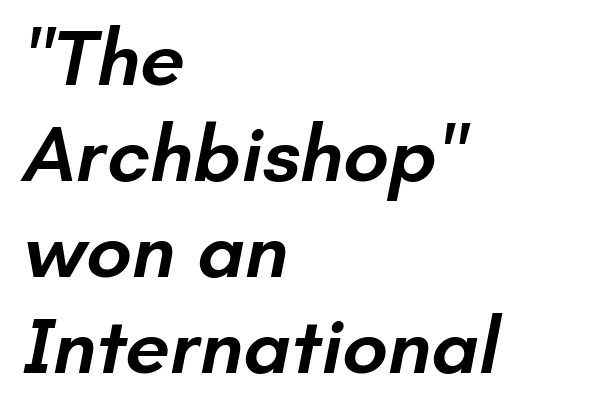
The image shows 80 px semibold sans-serif type; set left-aligned, line spacing 1.2x, normal letter spacing, not underlined; low stroke contrast and a small x-height.
